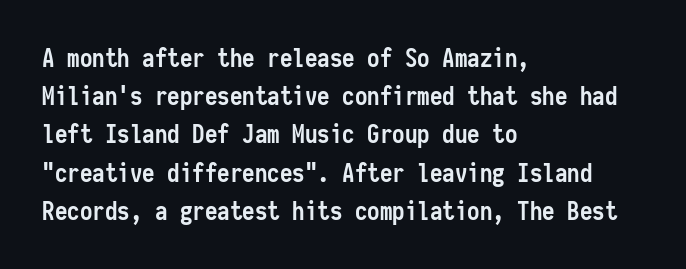
Lines of text with bare space underneath. Quick note: interline space is typical. The line texture is even and compact thanks to regular tracking. The letters stand straight up with perfectly vertical stems. I'd describe the lettering as bold — thick and assertive.
